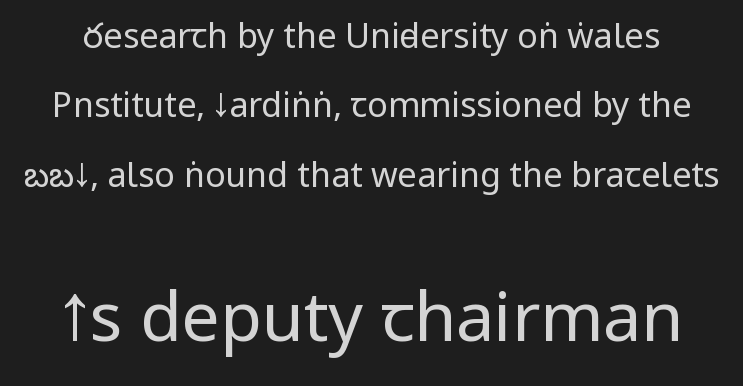
Q: Is the text bold? A: No.
Q: Is the text italic (slanted)? A: No, it is upright.
Q: Is the typeface a serif or a sans-serif typeface? A: Sans-serif.
Q: Is the text underlined? A: No.
Q: Is the spacing between letters normal or unusually wide? A: Normal.
Q: Is the spacing between lines tight, normal or loose? A: Loose.
Q: Which block of text is set in a larger size, the first (top) or the second (bottom)? A: The second (bottom) one.
Q: Width (condensed, normal, or wide)? A: Condensed.
Q: Stroke contrast? A: Low.
Q: x-height? A: Large.
Q: Monospaced? A: No.
